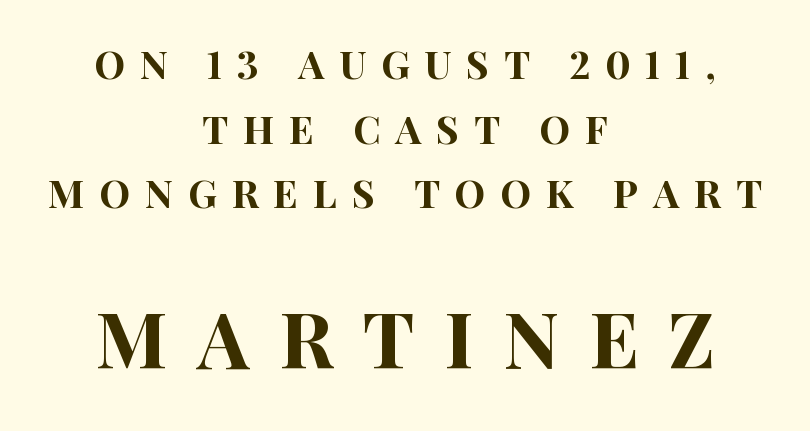
The image shows 78 px condensed sans-serif type, upright; set centered, normal line spacing (1.66x), unusually wide letter spacing (+0.38 em), not underlined; the second (bottom) block is 2.0x larger; high stroke contrast and a large x-height.
